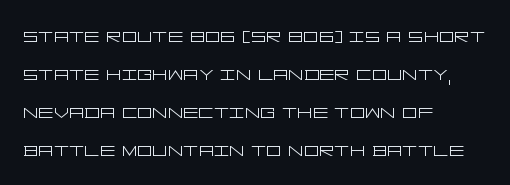
{"italic": "no", "bold": "no", "underline": "no", "align": "left", "line_spacing": "normal", "line_spacing_ratio": 1.58, "letter_spacing": "normal", "letter_spacing_em": 0.0, "glyph_px": 24}
